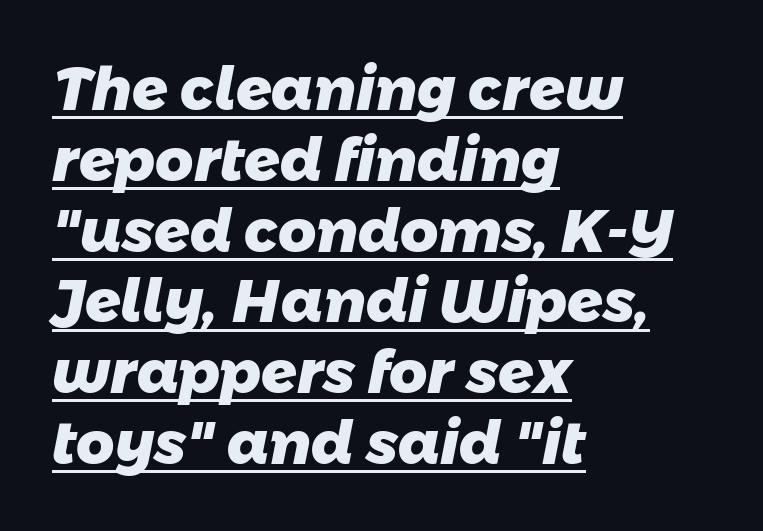
{"serif": "no", "bold": "yes", "weight": "heavy", "width": "normal", "stroke_contrast": "low", "x_height": "medium", "monospaced": "no", "underline": "yes", "align": "left", "line_spacing_ratio": 1.2, "letter_spacing": "normal", "letter_spacing_em": 0.0, "glyph_px": 59}
